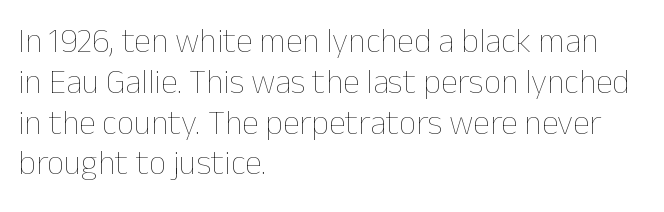
Do the characters align in a grid? No, the font is proportional. The typesetting does not lean heavy: it is not bold. Underline: absent. A typesetter would mark this as roman, not italic. The horizontal fit of the characters is conventional and even. Short and long lines alike share a common starting point at left.
